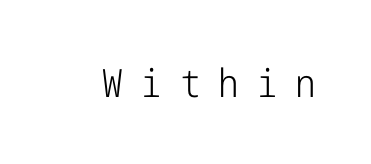
{"serif": "no", "italic": "no", "bold": "no", "weight": "light", "width": "condensed", "stroke_contrast": "low", "x_height": "medium", "underline": "no", "letter_spacing": "wide", "letter_spacing_em": 0.46, "glyph_px": 39}
